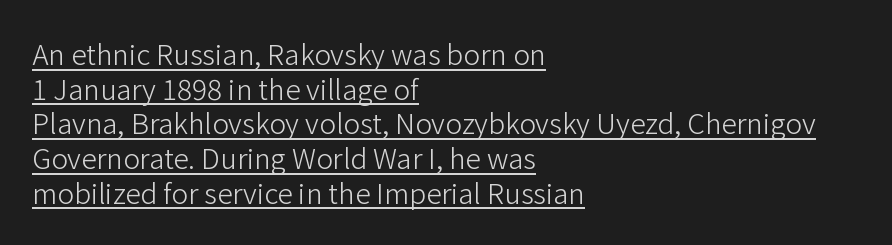
Q: Is the text bold? A: No.
Q: Is the text italic (slanted)? A: No, it is upright.
Q: Is the typeface a serif or a sans-serif typeface? A: Sans-serif.
Q: Is the text underlined? A: Yes.
Q: How is the paragraph aligned? A: Left-aligned.
Q: Is the spacing between letters normal or unusually wide? A: Normal.
Q: Width (condensed, normal, or wide)? A: Normal.
Q: Stroke contrast? A: Low.
Q: x-height? A: Medium.
Q: Monospaced? A: No.
